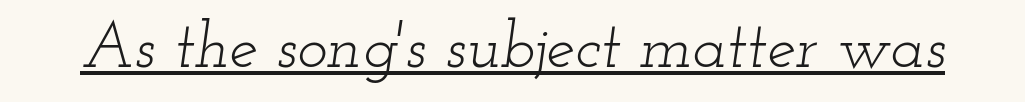
The rendering uses natural spacing where letterforms have individual widths. The cut favours lightness, reaching ordinary text weight at its darkest. When letters slant like this, we call the style italic. Classification — serif. Students, observe the line beneath the letters — that is underlining.
